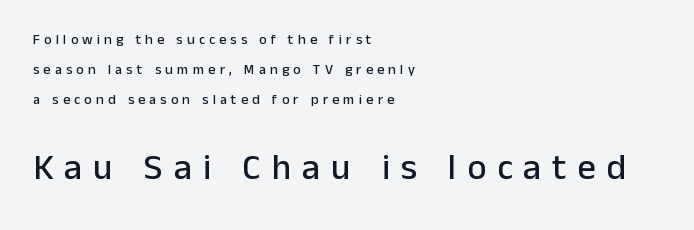
Q: Is the text italic (slanted)? A: No, it is upright.
Q: Is the typeface a serif or a sans-serif typeface? A: Sans-serif.
Q: Is the text underlined? A: No.
Q: How is the paragraph aligned? A: Left-aligned.
Q: Is the spacing between letters normal or unusually wide? A: Unusually wide.
Q: Is the spacing between lines tight, normal or loose? A: Loose.
Q: Which block of text is set in a larger size, the first (top) or the second (bottom)? A: The second (bottom) one.
Q: Width (condensed, normal, or wide)? A: Normal.
Q: Stroke contrast? A: Low.
Q: x-height? A: Medium.
Q: Monospaced? A: No.
